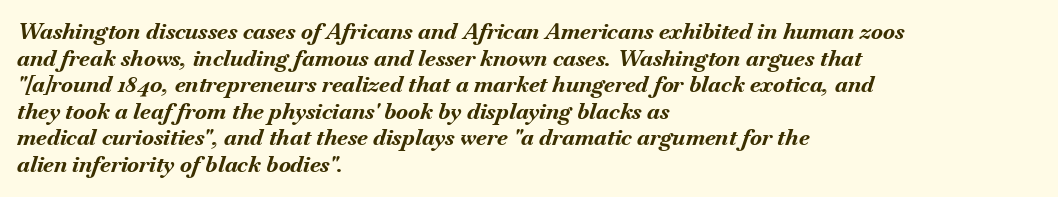
A student would call this left alignment; a typographer would say flush left, rag right. You can tell it's italic because the verticals aren't actually vertical. Descenders are the only things crossing below the line. Typographic density is high because the face is bold. Look at the tracking — it's just the regular setting, nothing added.
